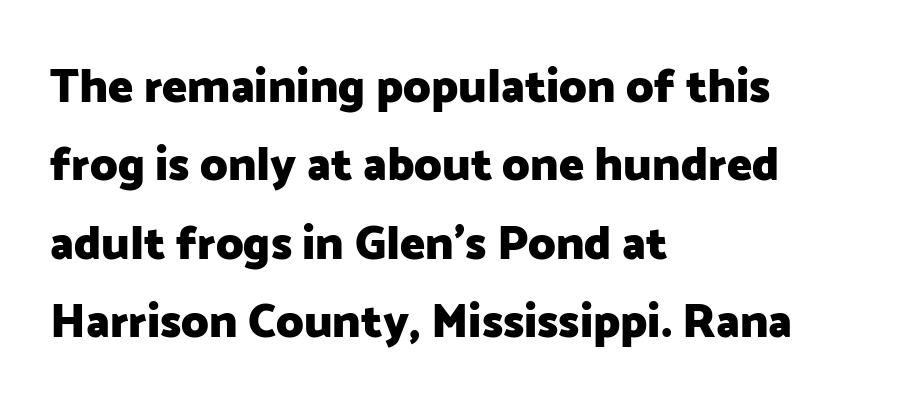
{"serif": "no", "italic": "no", "bold": "yes", "weight": "heavy", "width": "normal", "stroke_contrast": "low", "x_height": "medium", "monospaced": "no", "underline": "no", "align": "left", "line_spacing": "normal", "line_spacing_ratio": 1.67, "letter_spacing": "normal", "letter_spacing_em": 0.0, "glyph_px": 47}
